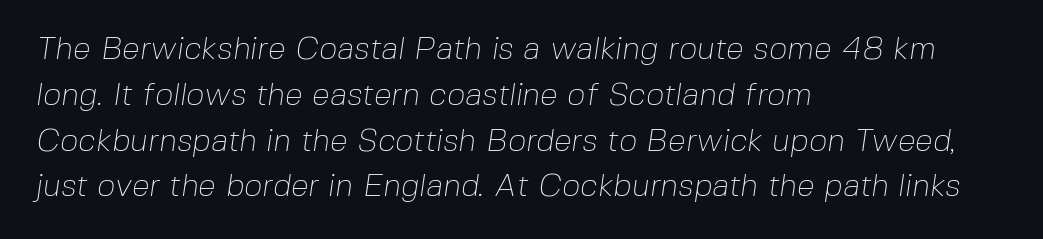
The image shows 32 px thin sans-serif type; set left-aligned, normal line spacing (1.43x), normal letter spacing, not underlined; low stroke contrast and a medium x-height.
